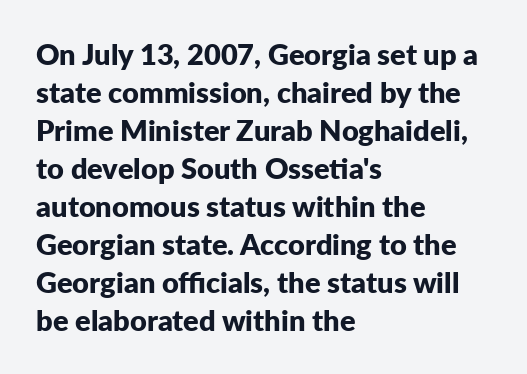
Alignment: flush left. Does extra space separate the letters? No, they use regular spacing. Varying glyph widths throughout — classic text-font behaviour. One glance says typical: line gaps are just what's usual. Descender tails drop into unmarked territory. It's the straight-up-and-down kind of type.
